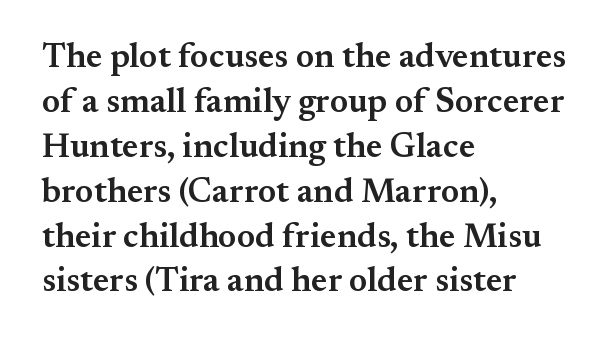
The image shows 34 px semibold serif type, upright; set left-aligned, normal line spacing (1.32x), normal letter spacing, not underlined; medium stroke contrast and a small x-height.
